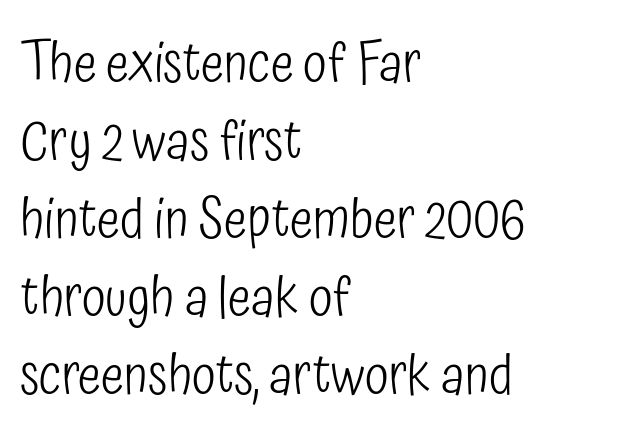
{"serif": "no", "italic": "no", "bold": "no", "weight": "light", "width": "condensed", "stroke_contrast": "low", "x_height": "medium", "monospaced": "no", "underline": "no", "align": "left", "line_spacing": "normal", "line_spacing_ratio": 1.42, "letter_spacing": "normal", "letter_spacing_em": 0.0, "glyph_px": 55}
